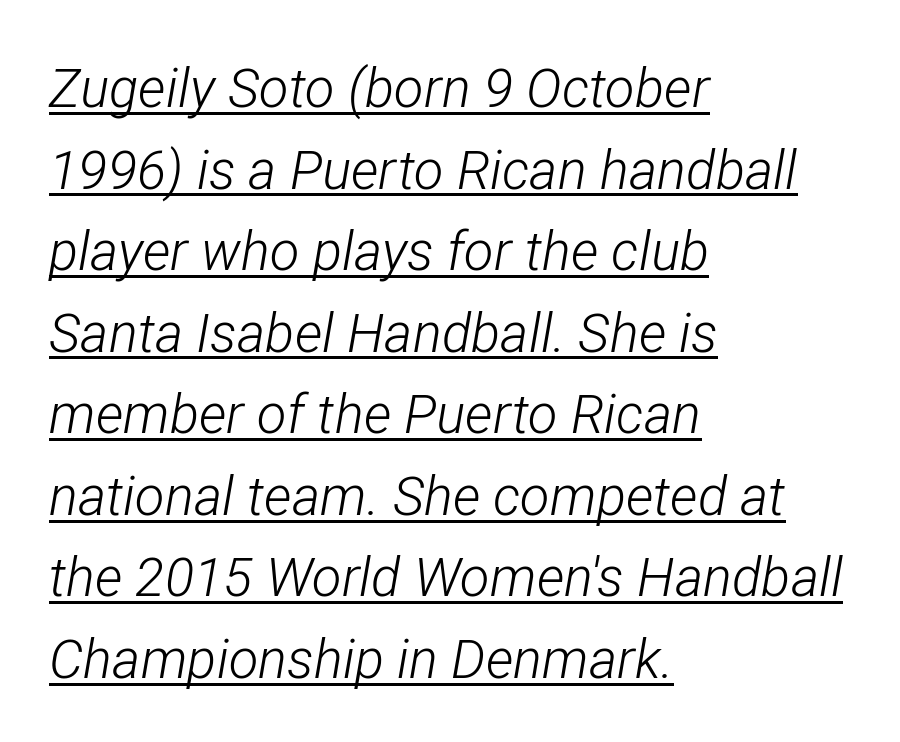
Q: Is the text bold? A: No.
Q: Is the text italic (slanted)? A: Yes, it leans right by about 12 degrees.
Q: Is the text underlined? A: Yes.
Q: How is the paragraph aligned? A: Left-aligned.
Q: Is the spacing between letters normal or unusually wide? A: Normal.
Q: Is the spacing between lines tight, normal or loose? A: Normal.
Q: Width (condensed, normal, or wide)? A: Condensed.
Q: Stroke contrast? A: Low.
Q: x-height? A: Medium.
Q: Monospaced? A: No.
